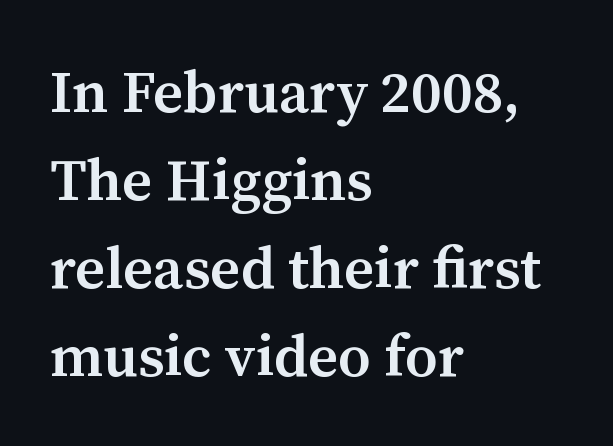
Q: Is the text bold? A: Semi-bold.
Q: Is the text italic (slanted)? A: No, it is upright.
Q: Is the typeface a serif or a sans-serif typeface? A: Serif.
Q: Is the text underlined? A: No.
Q: How is the paragraph aligned? A: Left-aligned.
Q: Is the spacing between letters normal or unusually wide? A: Normal.
Q: Is the spacing between lines tight, normal or loose? A: Normal.
Q: Width (condensed, normal, or wide)? A: Normal.
Q: Stroke contrast? A: Medium.
Q: x-height? A: Medium.
Q: Monospaced? A: No.
